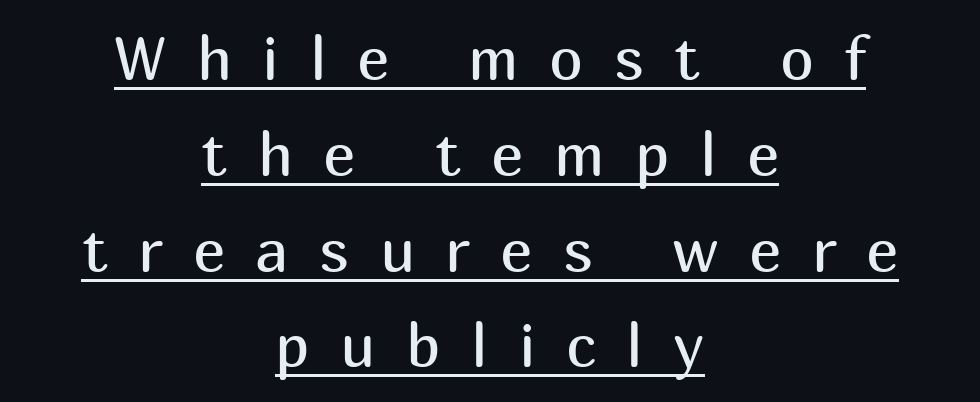
The characters are drawn with everyday or finer stroke widths. The passage shown has open, widely tracked lettering throughout. Rows of type keep a routine distance in the vertical direction. This rendering employs a face without finishing strokes, i.e., a sans-serif. Centered paragraph, ragged on both sides. Quick note: underline on.
